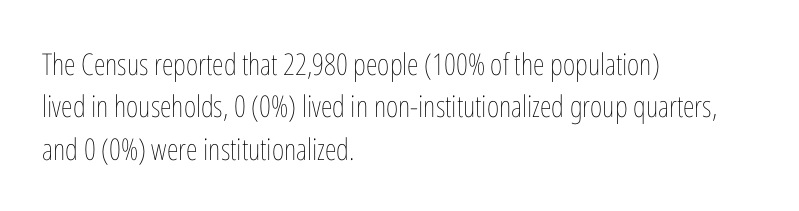
Do the characters align in a grid? No, the font is proportional. Anything drawn beneath the words? Only blank space. This is not heavy type; no bold has been used. Here the glyphs are tracked normally, forming tight word shapes. Line beginnings align vertically; line endings do not. Vertical spacing — default.
